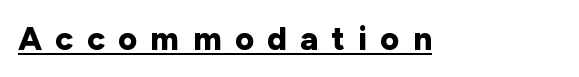
The image shows 33 px bold sans-serif type, upright; set unusually wide letter spacing (+0.4 em), underlined; low stroke contrast and a medium x-height.
